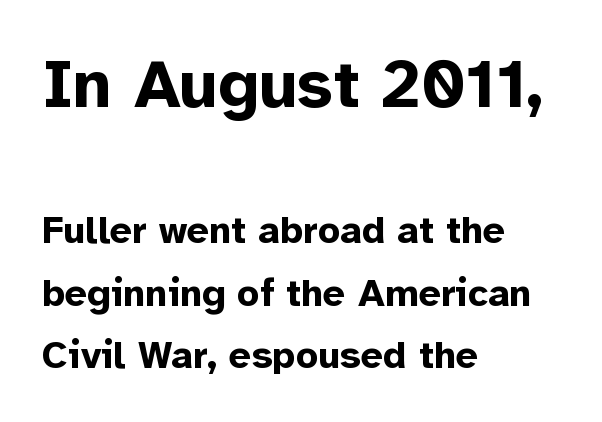
Here the designer chose a conventional face with non-uniform glyph widths. Stroke thickness is high; the sample reads as a true bold. Italic? Not at all — the glyphs are vertical. Type without underlining.
